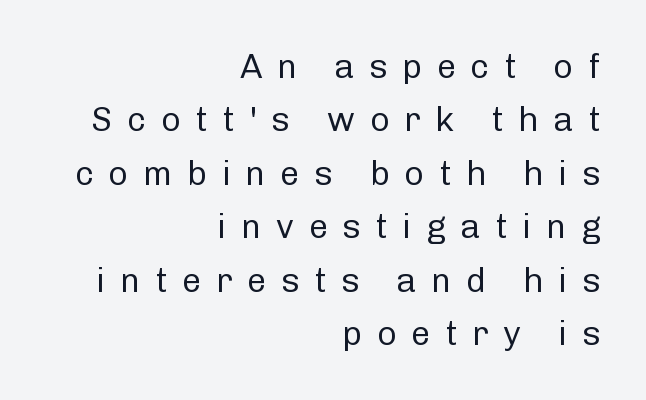
Proportional: the letters do not fall into vertical columns. The letterforms sit at book weight or below. There is plenty of visible air inserted between adjacent glyphs. Words float on clear page, feet unadorned. You can tell it's not italic because the verticals are truly vertical. Leading matches the norm, producing a regular column.
